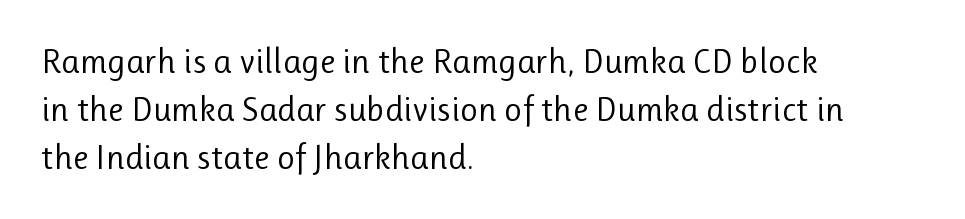
Each row of text sits above clean, open space. A sans-serif font was chosen for this passage. Vertically, the passage feels balanced, rows spaced as you'd expect. Proportional: the letters do not fall into vertical columns.
